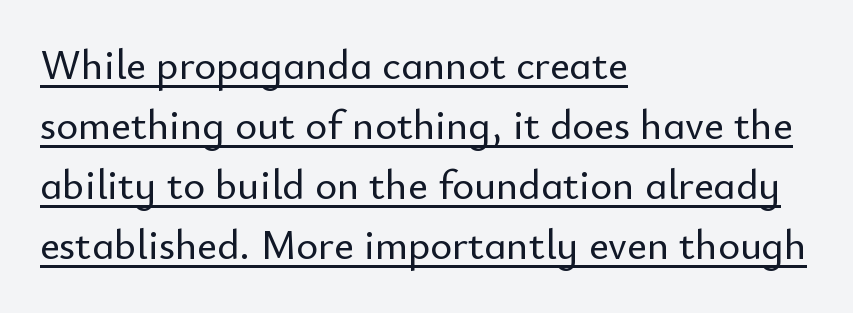
{"serif": "no", "italic": "no", "width": "normal", "stroke_contrast": "low", "x_height": "small", "monospaced": "no", "underline": "yes", "align": "left", "line_spacing": "normal", "line_spacing_ratio": 1.43, "letter_spacing": "normal", "letter_spacing_em": 0.0, "glyph_px": 42}
